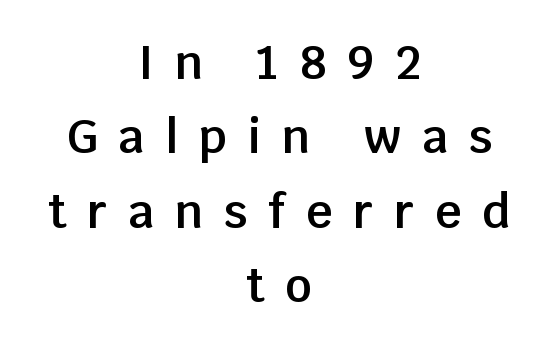
The image shows 47 px semibold sans-serif type, upright; set centered, normal line spacing (1.58x), unusually wide letter spacing (+0.44 em), not underlined; low stroke contrast and a large x-height.
